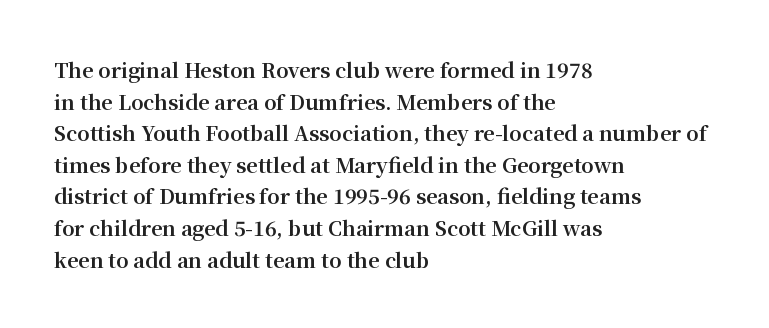
Q: Is the text bold? A: Yes.
Q: Is the text italic (slanted)? A: No, it is upright.
Q: Is the text underlined? A: No.
Q: How is the paragraph aligned? A: Left-aligned.
Q: Is the spacing between letters normal or unusually wide? A: Normal.
Q: Is the spacing between lines tight, normal or loose? A: Normal.
